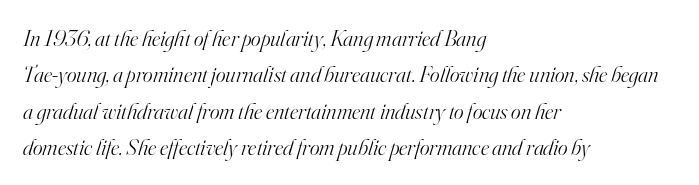
The image shows 23 px text type, italic (leaning right); set left-aligned, normal line spacing (1.58x), normal letter spacing, not underlined.
